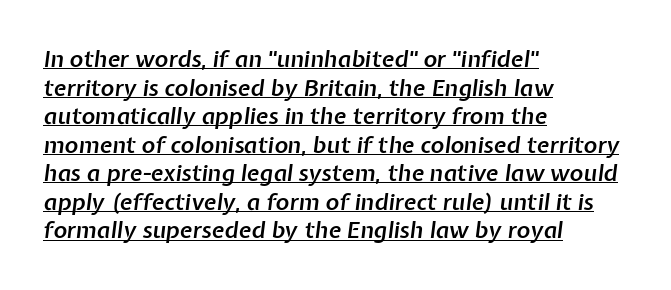
{"italic": "yes", "lean": "right", "slant_degrees": 7, "bold": "semi", "underline": "yes", "align": "left", "line_spacing_ratio": 1.24, "letter_spacing": "normal", "letter_spacing_em": 0.0, "glyph_px": 23}
